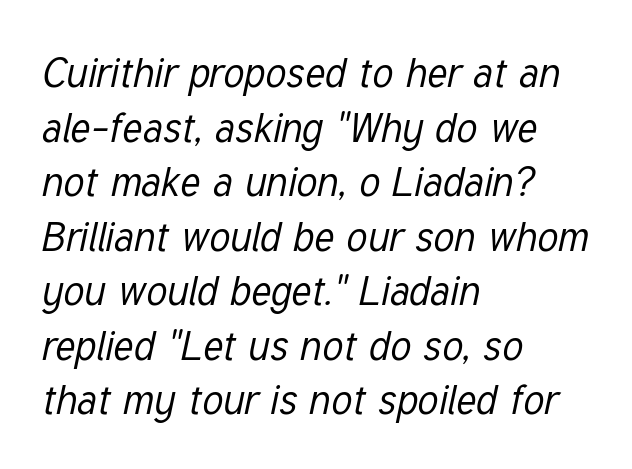
Q: Is the text bold? A: No.
Q: Is the text italic (slanted)? A: Yes, it leans right by about 12 degrees.
Q: Is the text underlined? A: No.
Q: How is the paragraph aligned? A: Left-aligned.
Q: Is the spacing between letters normal or unusually wide? A: Normal.
Q: Is the spacing between lines tight, normal or loose? A: Normal.
Q: Width (condensed, normal, or wide)? A: Condensed.
Q: Stroke contrast? A: Low.
Q: x-height? A: Medium.
Q: Monospaced? A: No.
